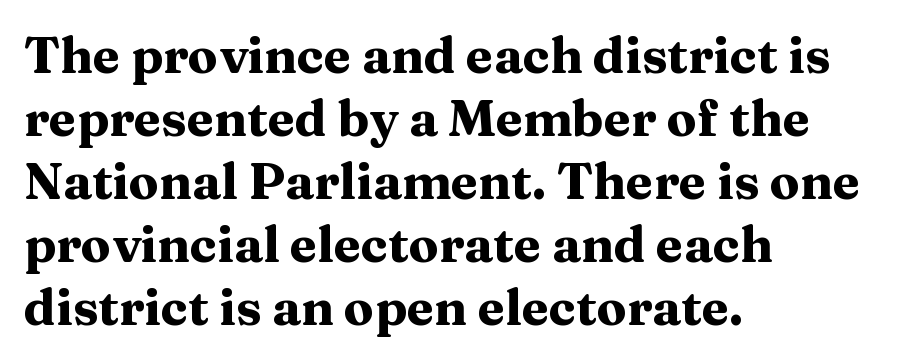
The image shows 50 px heavy, wide serif type, upright; set left-aligned, normal line spacing (1.26x), normal letter spacing, not underlined; medium stroke contrast and a medium x-height.
